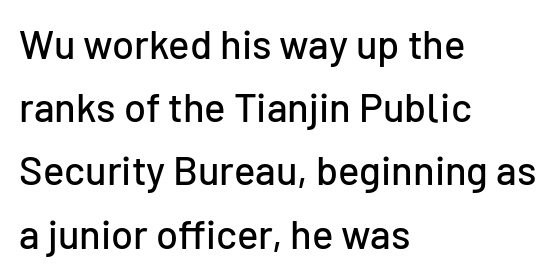
The image shows 40 px sans-serif type, upright; set left-aligned, normal line spacing (1.58x), normal letter spacing, not underlined; low stroke contrast and a medium x-height.
